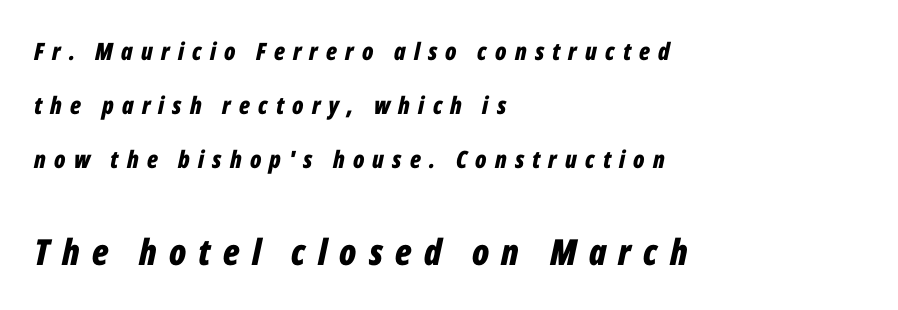
These lines were composed using italics. The rendering inserts visible extra space after every character. Nobody drew a line under any word here. Type size steps up from the first block to the second.
